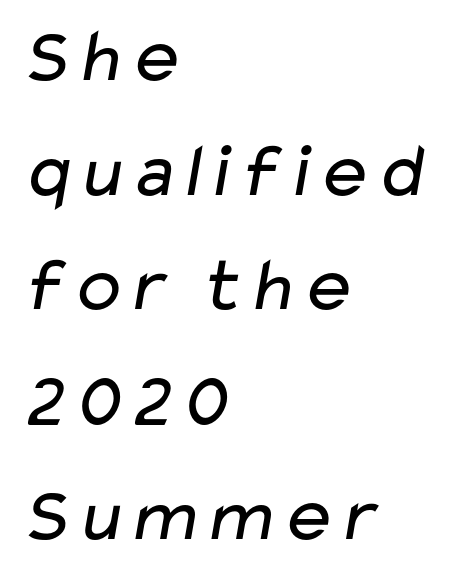
{"serif": "no", "bold": "no", "weight": "regular", "width": "wide", "stroke_contrast": "low", "x_height": "medium", "monospaced": "no", "underline": "no", "align": "left", "line_spacing": "normal", "line_spacing_ratio": 1.49, "letter_spacing": "normal", "letter_spacing_em": 0.0, "glyph_px": 77}
